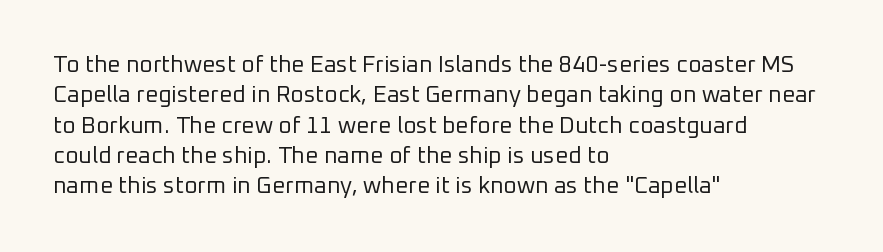
{"italic": "no", "bold": "no", "underline": "no", "align": "left", "line_spacing": "normal", "line_spacing_ratio": 1.32, "letter_spacing": "normal", "letter_spacing_em": 0.0, "glyph_px": 23}
